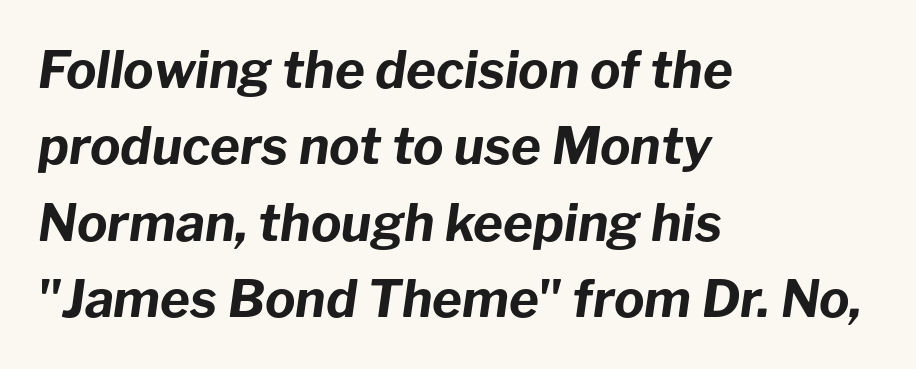
The image shows 51 px bold type, italic (leaning right); set left-aligned, normal line spacing (1.5x), normal letter spacing, not underlined; low stroke contrast and a medium x-height.
